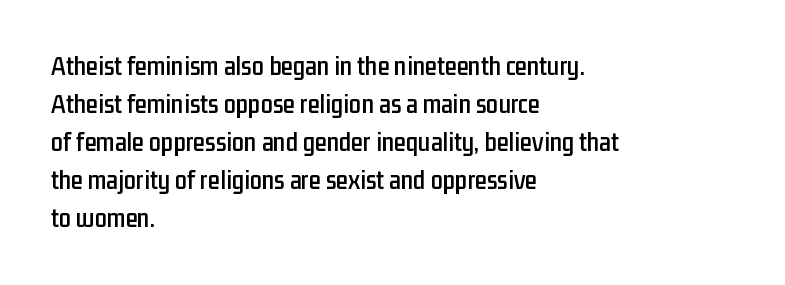
Q: Is the text italic (slanted)? A: No, it is upright.
Q: Is the text underlined? A: No.
Q: How is the paragraph aligned? A: Left-aligned.
Q: Is the spacing between letters normal or unusually wide? A: Normal.
Q: Is the spacing between lines tight, normal or loose? A: Normal.
